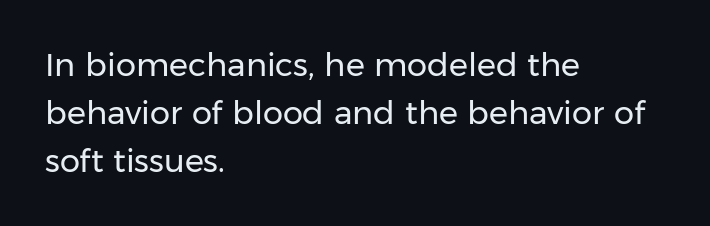
Q: Is the text bold? A: No.
Q: Is the text italic (slanted)? A: No, it is upright.
Q: Is the typeface a serif or a sans-serif typeface? A: Sans-serif.
Q: Is the text underlined? A: No.
Q: How is the paragraph aligned? A: Left-aligned.
Q: Is the spacing between letters normal or unusually wide? A: Normal.
Q: Is the spacing between lines tight, normal or loose? A: Normal.
Q: Width (condensed, normal, or wide)? A: Normal.
Q: Stroke contrast? A: Low.
Q: x-height? A: Medium.
Q: Monospaced? A: No.
